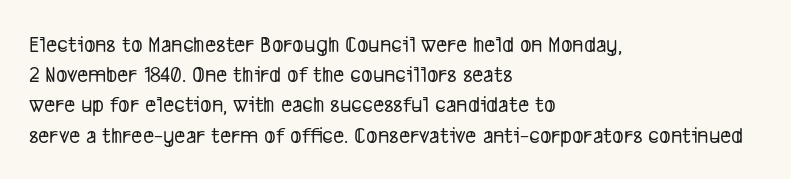
Q: Is the text underlined? A: No.
Q: How is the paragraph aligned? A: Left-aligned.
Q: Is the spacing between letters normal or unusually wide? A: Normal.
Q: Is the spacing between lines tight, normal or loose? A: Normal.
